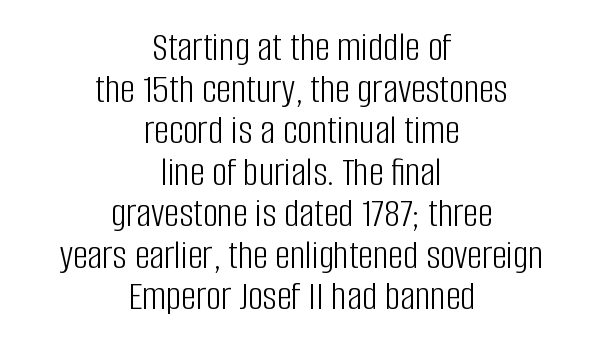
The image shows 42 px light, condensed sans-serif type, upright; set centered, tight line spacing (0.99x), normal letter spacing, not underlined; low stroke contrast and a large x-height.
